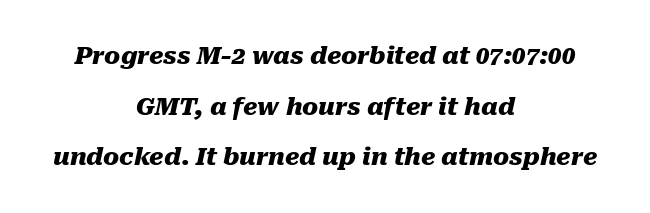
The image shows 24 px bold type, italic (leaning right); set centered, loose line spacing (2.11x), normal letter spacing, not underlined.
